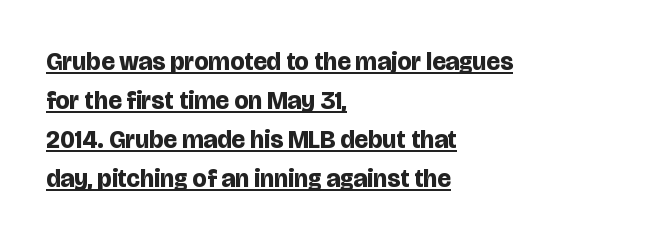
The image shows 25 px bold type, upright; set left-aligned, normal line spacing (1.56x), normal letter spacing, underlined.
